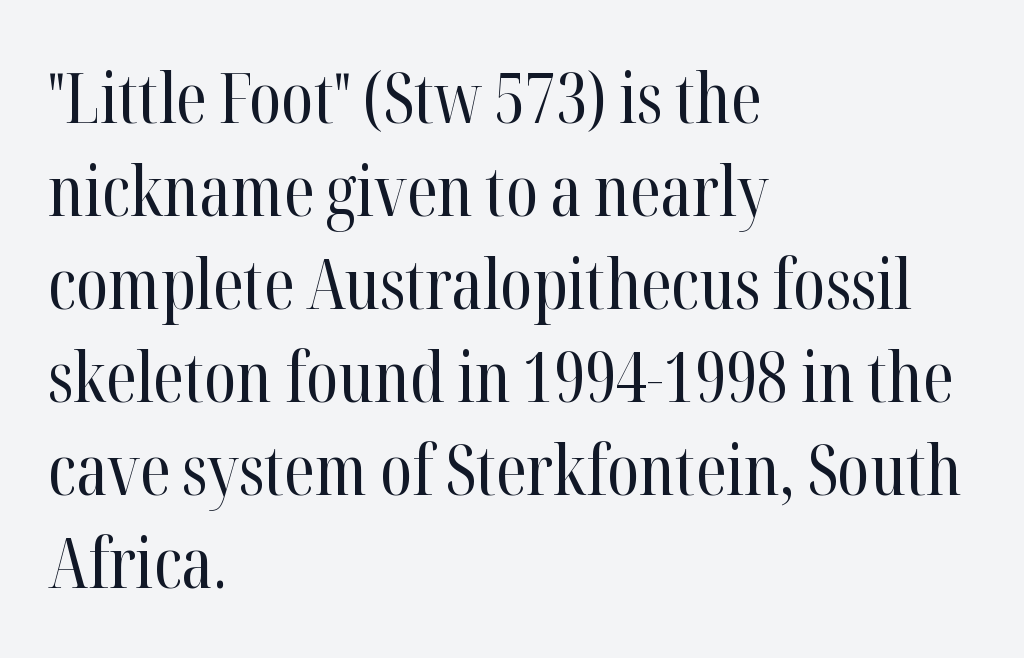
{"serif": "yes", "italic": "no", "bold": "no", "weight": "regular", "width": "condensed", "stroke_contrast": "high", "x_height": "medium", "monospaced": "no", "underline": "no", "align": "left", "line_spacing": "normal", "line_spacing_ratio": 1.33, "letter_spacing": "normal", "letter_spacing_em": 0.0, "glyph_px": 70}
